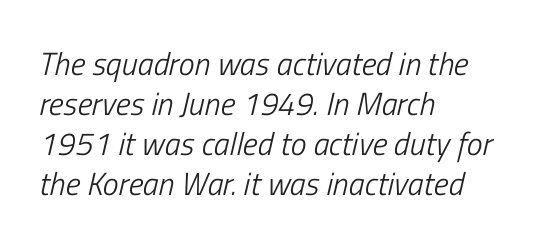
{"italic": "yes", "lean": "right", "slant_degrees": 13, "bold": "no", "weight": "light", "width": "condensed", "stroke_contrast": "low", "x_height": "medium", "monospaced": "no", "underline": "no", "align": "left", "line_spacing": "normal", "line_spacing_ratio": 1.25, "letter_spacing": "normal", "letter_spacing_em": 0.0, "glyph_px": 32}
